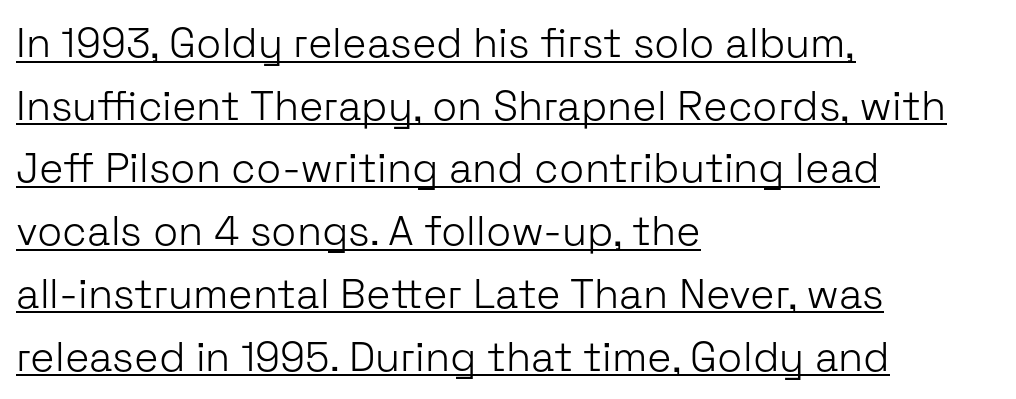
The image shows 41 px light sans-serif type, upright; set left-aligned, normal line spacing (1.53x), normal letter spacing, underlined; low stroke contrast and a medium x-height.
